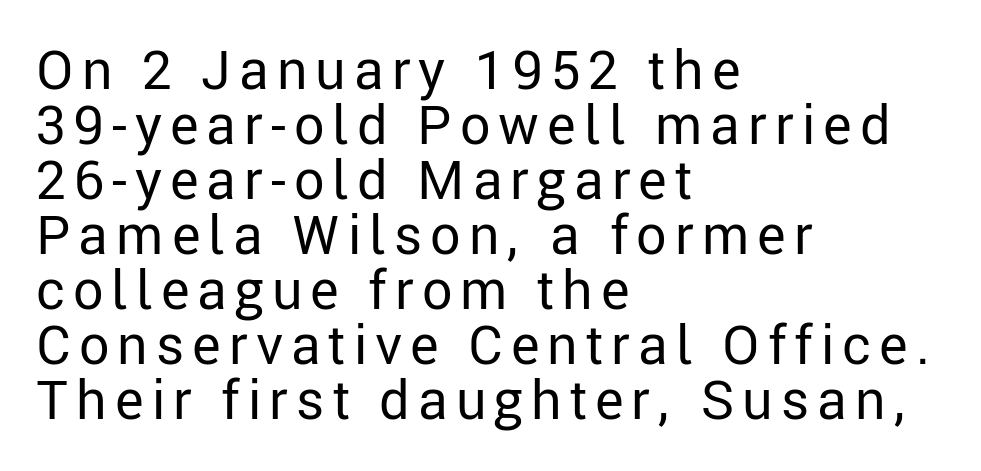
Q: Is the text bold? A: No.
Q: Is the text italic (slanted)? A: No, it is upright.
Q: Is the typeface a serif or a sans-serif typeface? A: Sans-serif.
Q: Is the text underlined? A: No.
Q: How is the paragraph aligned? A: Left-aligned.
Q: Is the spacing between lines tight, normal or loose? A: Tight.
Q: Width (condensed, normal, or wide)? A: Normal.
Q: Stroke contrast? A: Low.
Q: x-height? A: Medium.
Q: Monospaced? A: No.
